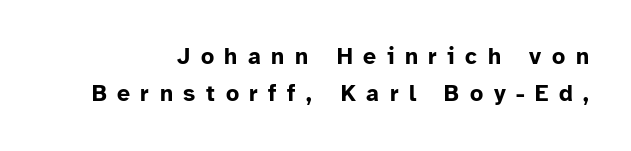
Q: Is the text bold? A: Yes.
Q: Is the text italic (slanted)? A: No, it is upright.
Q: Is the text underlined? A: No.
Q: Is the spacing between letters normal or unusually wide? A: Unusually wide.
Q: Is the spacing between lines tight, normal or loose? A: Normal.
